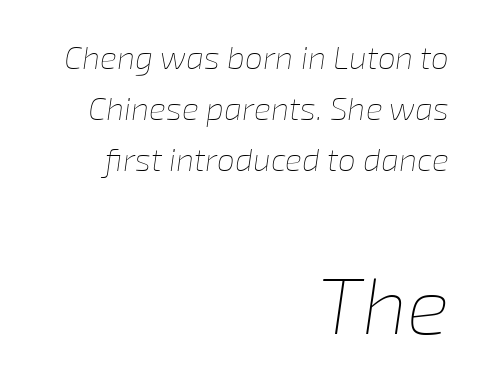
On a weight scale, this lands at 450 or below. Is the lower block the larger one? Yes — the lower block carries the bigger type. Vertical spacing — default. Compared with typical body copy, the letter spacing here is the same. The area under the type is left untouched. Is the block centered? No — it sits flush against the right margin.
